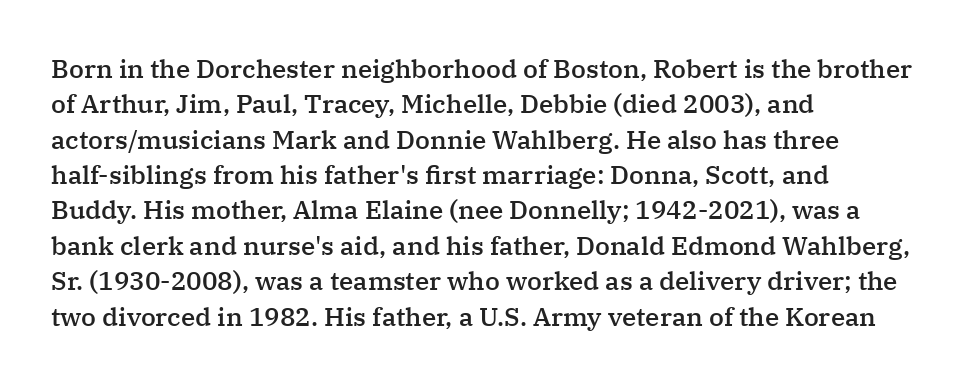
Quick note: underline off. Is the letter spacing exaggerated? No — it looks like the ordinary default. Each new line begins a customary step beneath the previous one. Its strokes are somewhat broadened, the hallmark of semibold type.
